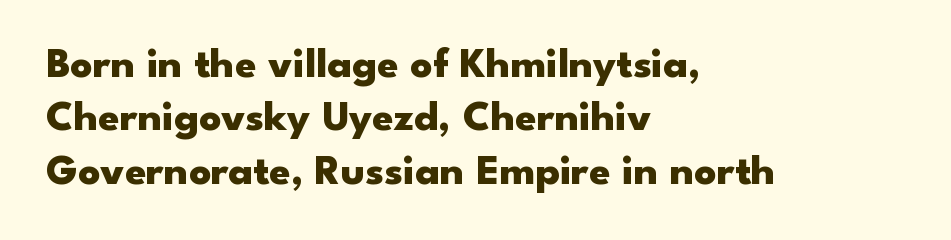
Q: Is the text bold? A: Yes.
Q: Is the text italic (slanted)? A: No, it is upright.
Q: Is the typeface a serif or a sans-serif typeface? A: Sans-serif.
Q: Is the text underlined? A: No.
Q: How is the paragraph aligned? A: Left-aligned.
Q: Is the spacing between letters normal or unusually wide? A: Normal.
Q: Width (condensed, normal, or wide)? A: Wide.
Q: Stroke contrast? A: Low.
Q: x-height? A: Small.
Q: Monospaced? A: No.
